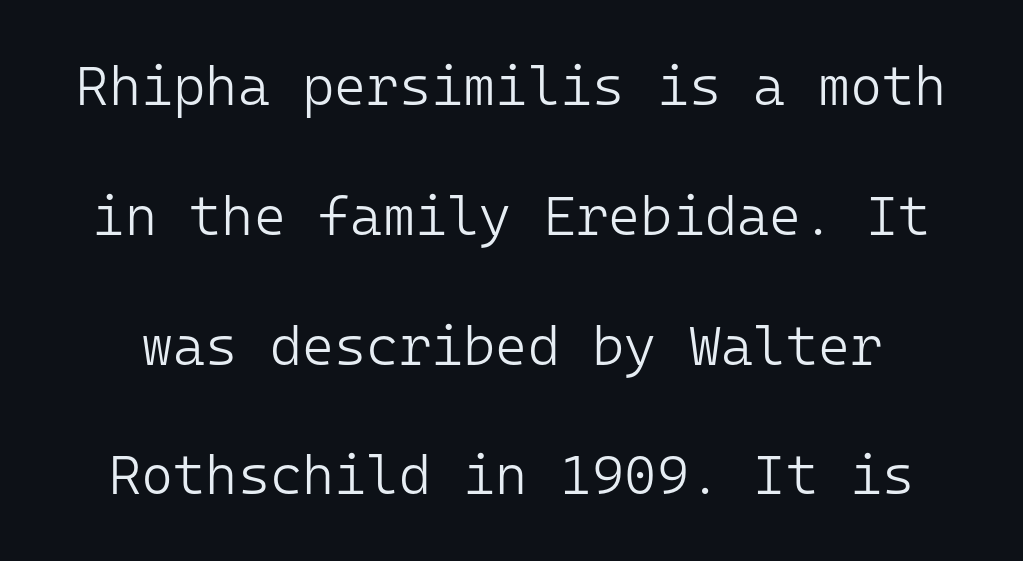
Reading down the column, the eye jumps a long way to each next line. The text was rendered using a sans face with plain stroke endings. Fixed-width glyphs throughout — classic coding-font behaviour. Is the letter spacing exaggerated? No — it looks like the ordinary default. Bold? No — there's no thickening of the strokes. Any mark beneath the type? The region is blank.
